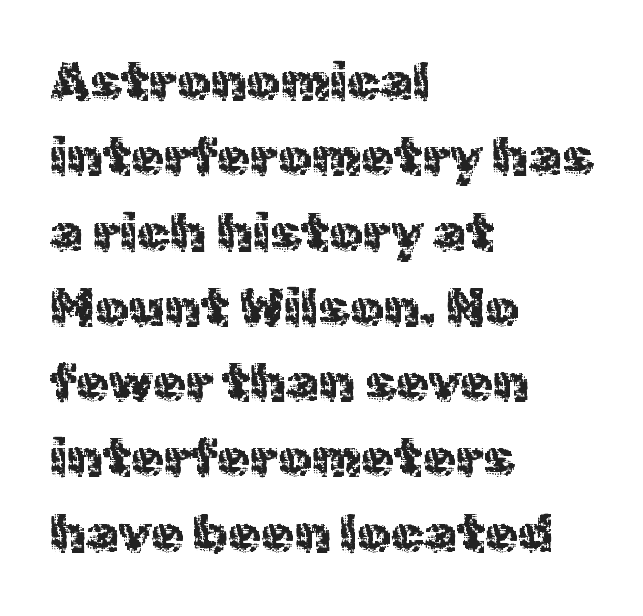
{"serif": "no", "italic": "no", "width": "normal", "x_height": "medium", "monospaced": "no", "underline": "no", "align": "left", "line_spacing": "normal", "line_spacing_ratio": 1.42, "letter_spacing": "normal", "letter_spacing_em": 0.0, "glyph_px": 53}
